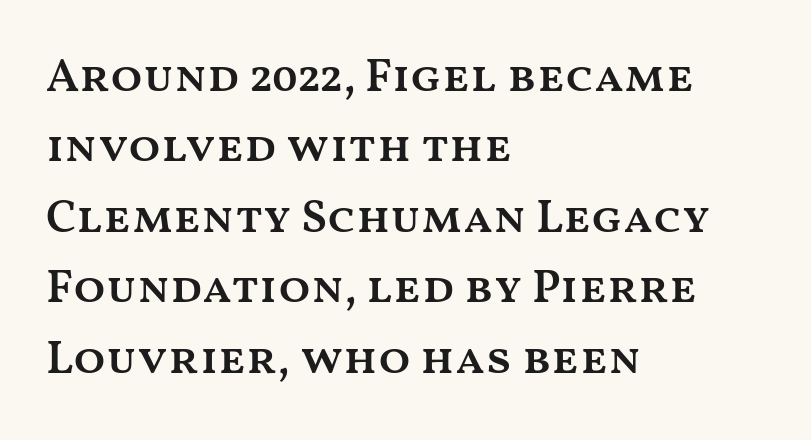
The image shows 47 px semibold, wide type, upright; set left-aligned, normal line spacing (1.5x), normal letter spacing, not underlined; medium stroke contrast and a medium x-height.
